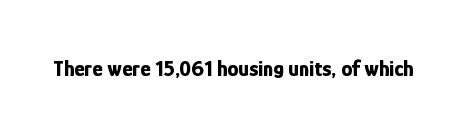
Q: Is the text bold? A: Yes.
Q: Is the text italic (slanted)? A: No, it is upright.
Q: Is the text underlined? A: No.
Q: Is the spacing between letters normal or unusually wide? A: Normal.
